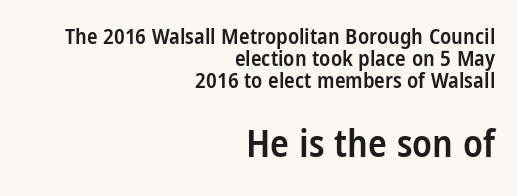
Q: Is the text bold? A: Semi-bold.
Q: Is the text italic (slanted)? A: No, it is upright.
Q: Is the typeface a serif or a sans-serif typeface? A: Sans-serif.
Q: Is the text underlined? A: No.
Q: How is the paragraph aligned? A: Right-aligned.
Q: Is the spacing between letters normal or unusually wide? A: Normal.
Q: Is the spacing between lines tight, normal or loose? A: Tight.
Q: Which block of text is set in a larger size, the first (top) or the second (bottom)? A: The second (bottom) one.
Q: Width (condensed, normal, or wide)? A: Condensed.
Q: Stroke contrast? A: Low.
Q: x-height? A: Large.
Q: Monospaced? A: No.
